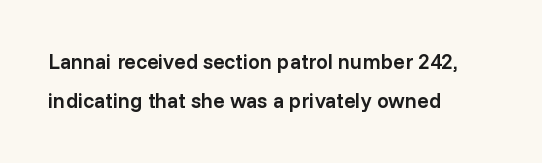
Q: Is the text bold? A: Semi-bold.
Q: Is the text italic (slanted)? A: No, it is upright.
Q: Is the text underlined? A: No.
Q: How is the paragraph aligned? A: Left-aligned.
Q: Is the spacing between letters normal or unusually wide? A: Normal.
